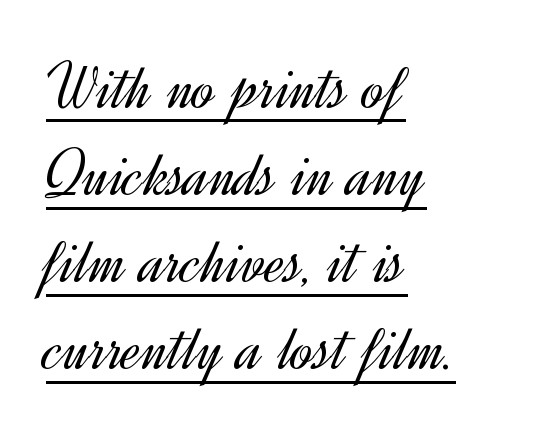
Q: Is the text bold? A: No.
Q: Is the text italic (slanted)? A: Yes.
Q: Is the typeface a serif or a sans-serif typeface? A: Sans-serif.
Q: Is the text underlined? A: Yes.
Q: How is the paragraph aligned? A: Left-aligned.
Q: Is the spacing between letters normal or unusually wide? A: Normal.
Q: Is the spacing between lines tight, normal or loose? A: Normal.
Q: Width (condensed, normal, or wide)? A: Normal.
Q: x-height? A: Small.
Q: Monospaced? A: No.
